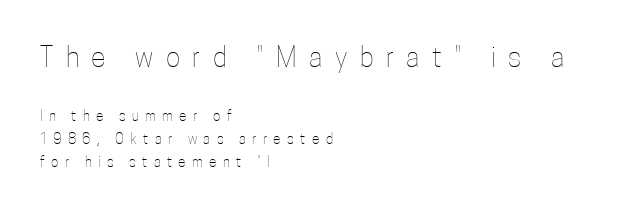
{"italic": "no", "bold": "no", "underline": "no", "align": "left", "line_spacing": "normal", "line_spacing_ratio": 1.67, "letter_spacing": "wide", "letter_spacing_em": 0.46, "larger_block": "first", "size_ratio": 1.93, "glyph_px": 27}
